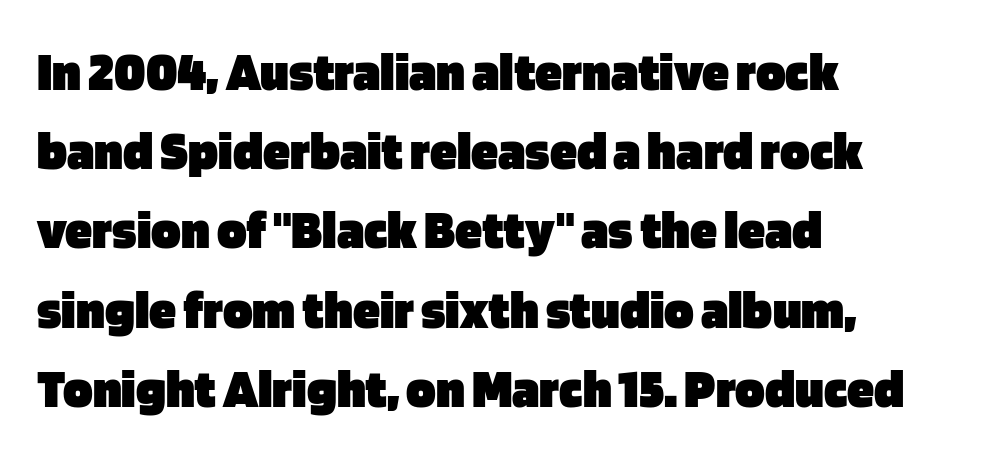
{"serif": "no", "italic": "no", "bold": "yes", "weight": "heavy", "width": "normal", "stroke_contrast": "low", "x_height": "large", "monospaced": "no", "underline": "no", "align": "left", "line_spacing": "normal", "line_spacing_ratio": 1.44, "letter_spacing": "normal", "letter_spacing_em": 0.0, "glyph_px": 55}
